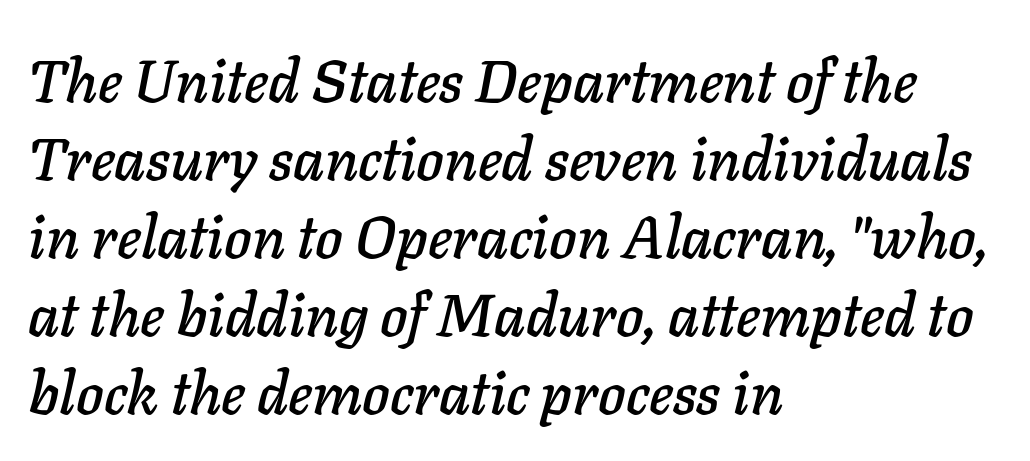
{"italic": "yes", "lean": "right", "slant_degrees": 11, "width": "normal", "stroke_contrast": "low", "x_height": "medium", "monospaced": "no", "underline": "no", "align": "left", "line_spacing": "normal", "line_spacing_ratio": 1.32, "letter_spacing": "normal", "letter_spacing_em": 0.0, "glyph_px": 59}
